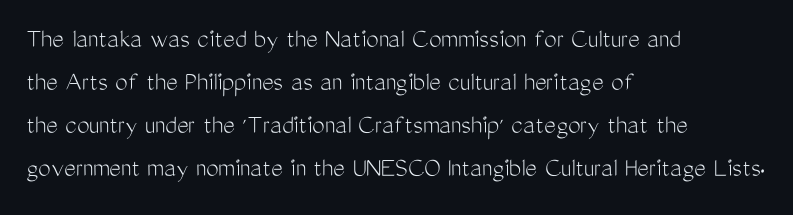
Q: Is the text bold? A: No.
Q: Is the text italic (slanted)? A: No, it is upright.
Q: Is the typeface a serif or a sans-serif typeface? A: Sans-serif.
Q: Is the text underlined? A: No.
Q: How is the paragraph aligned? A: Left-aligned.
Q: Is the spacing between letters normal or unusually wide? A: Normal.
Q: Is the spacing between lines tight, normal or loose? A: Normal.
Q: Width (condensed, normal, or wide)? A: Condensed.
Q: Stroke contrast? A: Medium.
Q: x-height? A: Medium.
Q: Monospaced? A: No.
